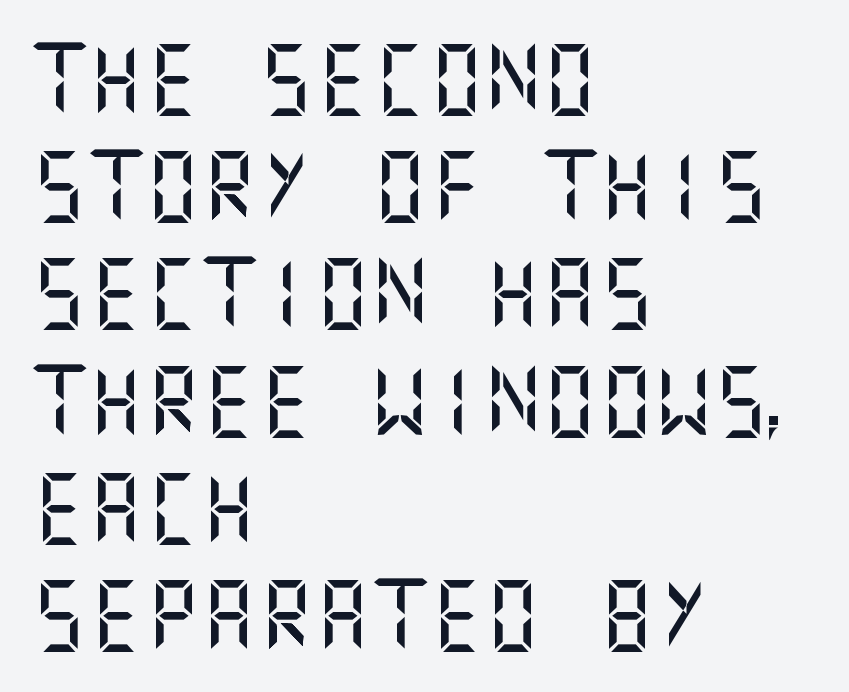
The image shows 71 px sans-serif type, upright; set left-aligned, normal line spacing (1.51x), normal letter spacing, not underlined; medium stroke contrast and a large x-height.
